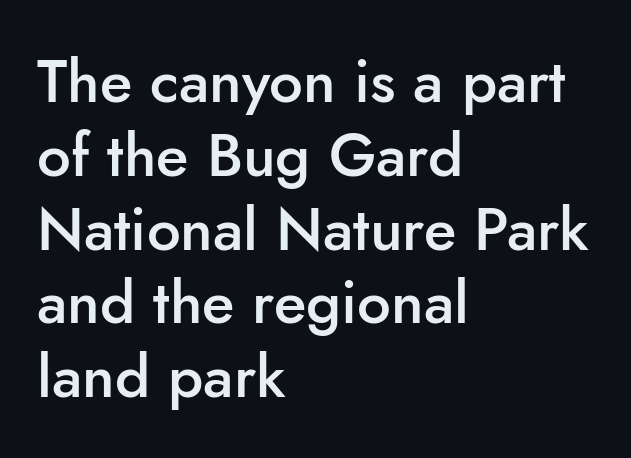
Q: Is the text bold? A: Semi-bold.
Q: Is the text italic (slanted)? A: No, it is upright.
Q: Is the typeface a serif or a sans-serif typeface? A: Sans-serif.
Q: Is the text underlined? A: No.
Q: How is the paragraph aligned? A: Left-aligned.
Q: Is the spacing between letters normal or unusually wide? A: Normal.
Q: Width (condensed, normal, or wide)? A: Normal.
Q: Stroke contrast? A: Low.
Q: x-height? A: Small.
Q: Monospaced? A: No.
